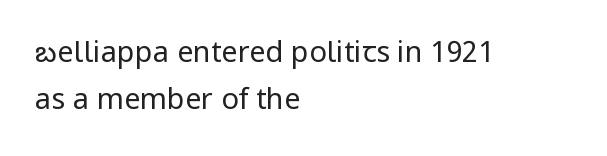
Line spacing here is normal. Every stem runs plumb, perpendicular to the baseline. The glyphs are unaccompanied by any horizontal stroke below them. These lines stack with their left ends in a neat column.
